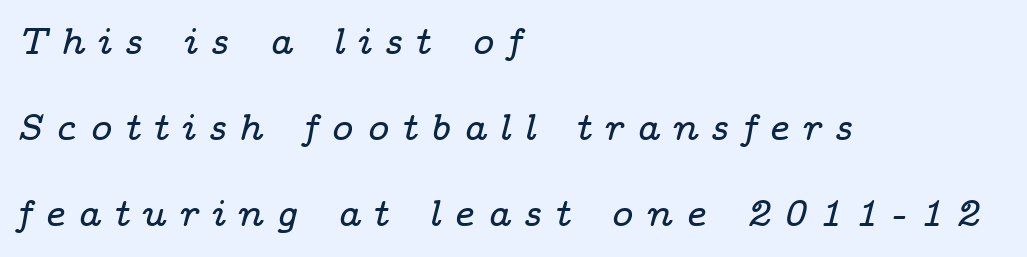
In terms of letterform style, serifs are clearly present. The passage is arranged the way most books set body copy — flush left. The typography opts for an oblique posture over an upright one. Glance below the letters and you will spot only blank space. The passage shown is typed in a proportional face where columns would drift.
